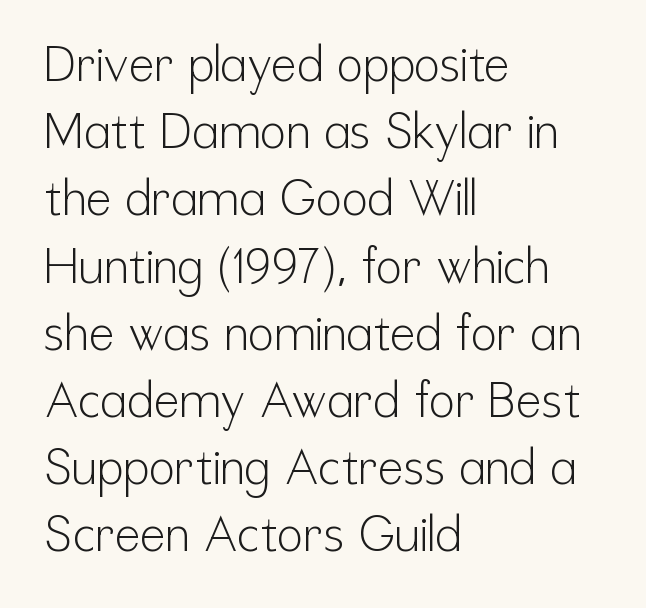
Q: Is the text bold? A: No.
Q: Is the text italic (slanted)? A: No, it is upright.
Q: Is the typeface a serif or a sans-serif typeface? A: Sans-serif.
Q: Is the text underlined? A: No.
Q: How is the paragraph aligned? A: Left-aligned.
Q: Is the spacing between letters normal or unusually wide? A: Normal.
Q: Is the spacing between lines tight, normal or loose? A: Normal.
Q: Width (condensed, normal, or wide)? A: Condensed.
Q: Stroke contrast? A: Low.
Q: x-height? A: Medium.
Q: Monospaced? A: No.
